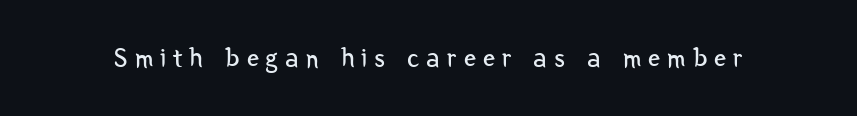
The weight would be labelled regular, book, light, or lighter still. No italicization has been applied; the sample stays upright. A bare baseline throughout the passage. Substantial extra tracking has been applied to these lines.
